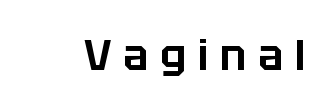
{"serif": "no", "italic": "no", "width": "normal", "stroke_contrast": "low", "x_height": "large", "monospaced": "no", "underline": "no", "letter_spacing": "wide", "letter_spacing_em": 0.28, "glyph_px": 42}
